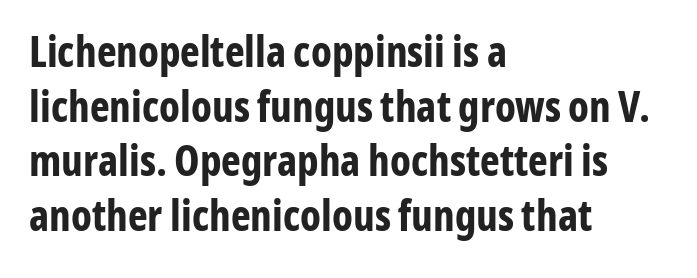
{"serif": "no", "italic": "no", "bold": "yes", "weight": "bold", "width": "condensed", "stroke_contrast": "low", "x_height": "medium", "monospaced": "no", "underline": "no", "align": "left", "line_spacing": "normal", "line_spacing_ratio": 1.3, "letter_spacing": "normal", "letter_spacing_em": 0.0, "glyph_px": 42}
